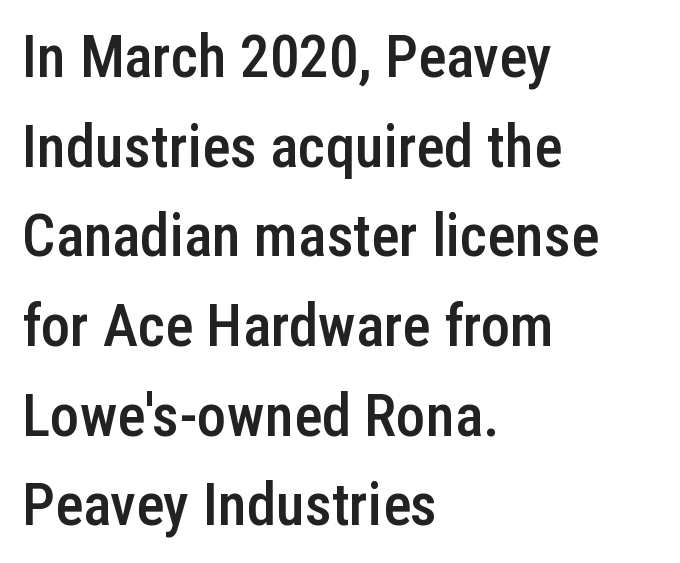
Q: Is the text bold? A: Semi-bold.
Q: Is the text italic (slanted)? A: No, it is upright.
Q: Is the typeface a serif or a sans-serif typeface? A: Sans-serif.
Q: Is the text underlined? A: No.
Q: How is the paragraph aligned? A: Left-aligned.
Q: Is the spacing between letters normal or unusually wide? A: Normal.
Q: Is the spacing between lines tight, normal or loose? A: Normal.
Q: Width (condensed, normal, or wide)? A: Condensed.
Q: Stroke contrast? A: Low.
Q: x-height? A: Medium.
Q: Monospaced? A: No.
